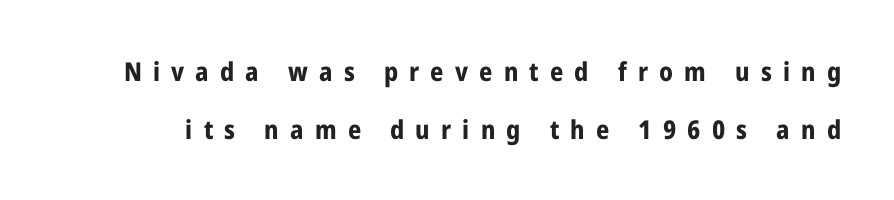
The image shows 26 px bold type, upright; set loose line spacing (2.23x), unusually wide letter spacing (+0.43 em), not underlined.
